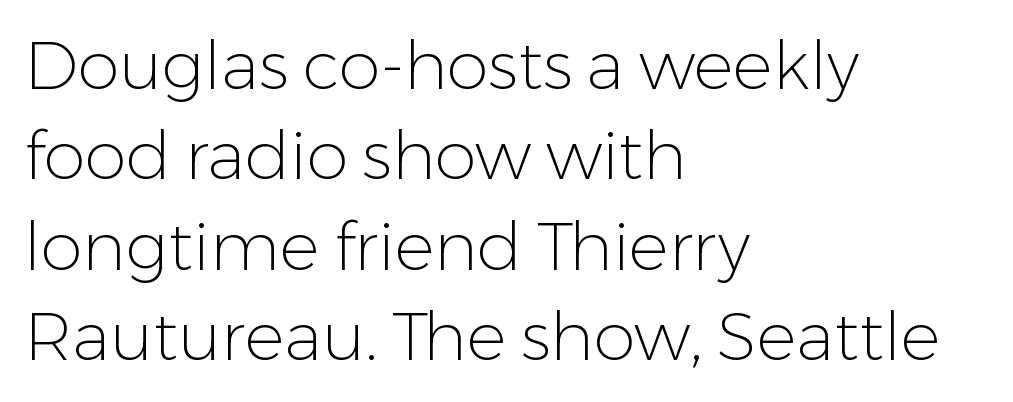
Q: Is the text bold? A: No.
Q: Is the text italic (slanted)? A: No, it is upright.
Q: Is the typeface a serif or a sans-serif typeface? A: Sans-serif.
Q: Is the text underlined? A: No.
Q: How is the paragraph aligned? A: Left-aligned.
Q: Is the spacing between letters normal or unusually wide? A: Normal.
Q: Is the spacing between lines tight, normal or loose? A: Normal.
Q: Width (condensed, normal, or wide)? A: Normal.
Q: Stroke contrast? A: Low.
Q: x-height? A: Medium.
Q: Monospaced? A: No.
